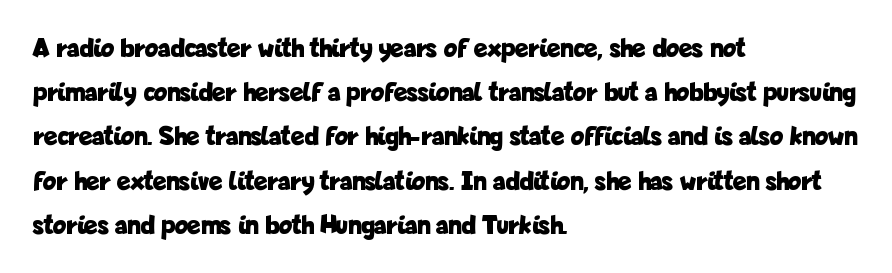
{"serif": "no", "italic": "no", "bold": "yes", "weight": "bold", "width": "condensed", "stroke_contrast": "low", "x_height": "medium", "monospaced": "no", "underline": "no", "align": "left", "line_spacing": "normal", "line_spacing_ratio": 1.58, "letter_spacing": "normal", "letter_spacing_em": 0.0, "glyph_px": 28}
